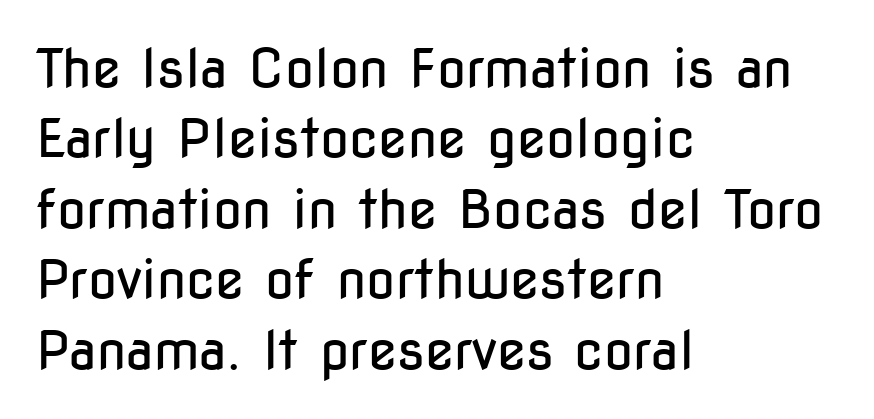
{"serif": "no", "italic": "no", "bold": "no", "weight": "regular", "width": "condensed", "stroke_contrast": "low", "x_height": "medium", "monospaced": "no", "underline": "no", "align": "left", "line_spacing": "normal", "line_spacing_ratio": 1.33, "letter_spacing": "normal", "letter_spacing_em": 0.0, "glyph_px": 53}
